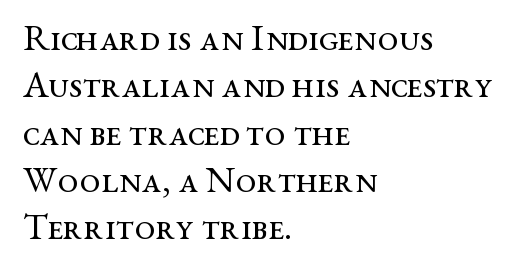
{"serif": "yes", "italic": "no", "bold": "no", "weight": "regular", "width": "wide", "stroke_contrast": "medium", "x_height": "medium", "monospaced": "no", "underline": "no", "align": "left", "line_spacing": "normal", "line_spacing_ratio": 1.28, "letter_spacing": "normal", "letter_spacing_em": 0.0, "glyph_px": 37}
